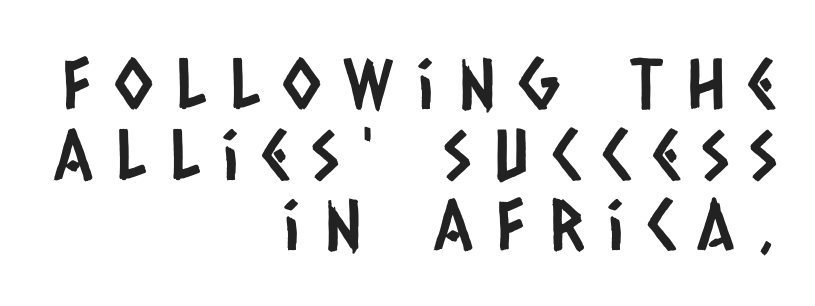
{"serif": "no", "width": "condensed", "stroke_contrast": "low", "x_height": "large", "monospaced": "no", "underline": "no", "align": "right", "line_spacing": "tight", "line_spacing_ratio": 1.01, "letter_spacing": "wide", "letter_spacing_em": 0.33, "glyph_px": 70}
